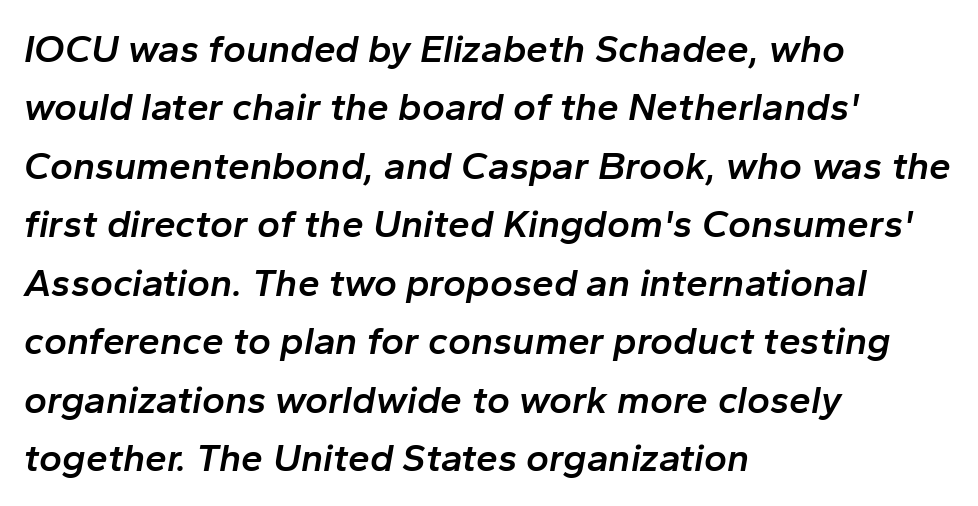
{"italic": "yes", "lean": "right", "slant_degrees": 10, "bold": "semi", "weight": "semibold", "width": "normal", "stroke_contrast": "low", "x_height": "medium", "monospaced": "no", "underline": "no", "align": "left", "line_spacing": "normal", "line_spacing_ratio": 1.5, "letter_spacing": "normal", "letter_spacing_em": 0.0, "glyph_px": 39}
